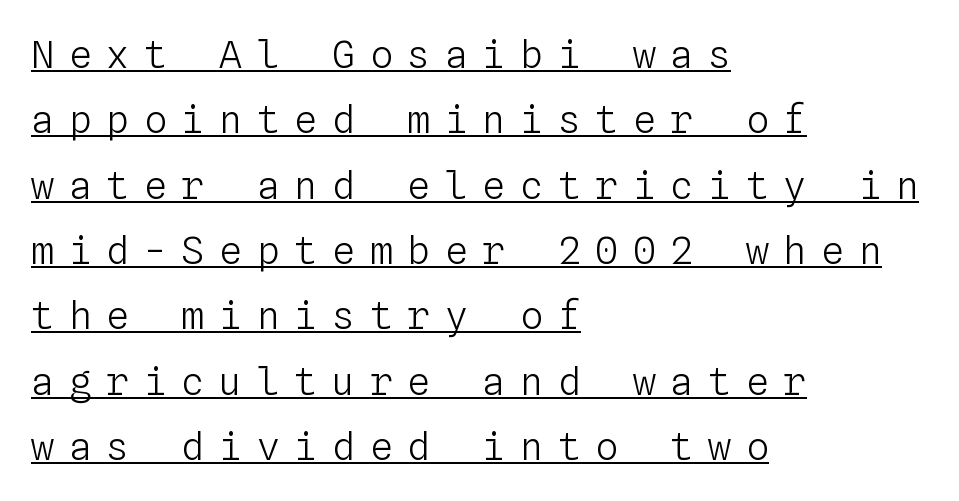
{"italic": "no", "bold": "no", "weight": "light", "width": "normal", "stroke_contrast": "low", "x_height": "medium", "monospaced": "yes", "underline": "yes", "align": "left", "line_spacing_ratio": 1.72, "letter_spacing": "wide", "letter_spacing_em": 0.39, "glyph_px": 38}
